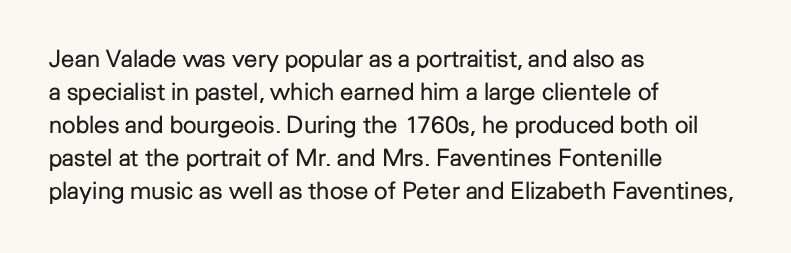
{"italic": "no", "bold": "no", "underline": "no", "align": "left", "line_spacing": "normal", "line_spacing_ratio": 1.37, "letter_spacing": "normal", "letter_spacing_em": 0.0, "glyph_px": 24}
